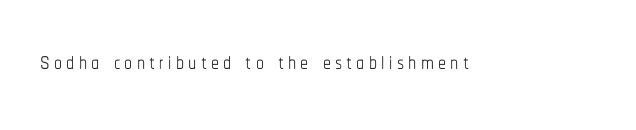
The image shows 32 px thin, condensed type, upright; set not underlined; low stroke contrast and a medium x-height.
